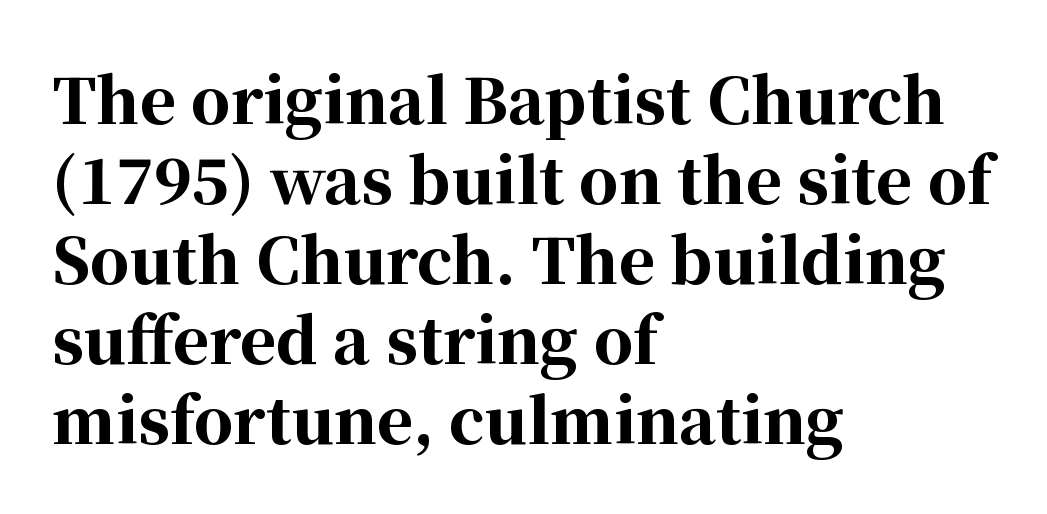
{"serif": "yes", "italic": "no", "bold": "yes", "weight": "bold", "width": "normal", "stroke_contrast": "high", "x_height": "medium", "monospaced": "no", "underline": "no", "align": "left", "line_spacing": "normal", "line_spacing_ratio": 1.29, "letter_spacing": "normal", "letter_spacing_em": 0.0, "glyph_px": 62}
